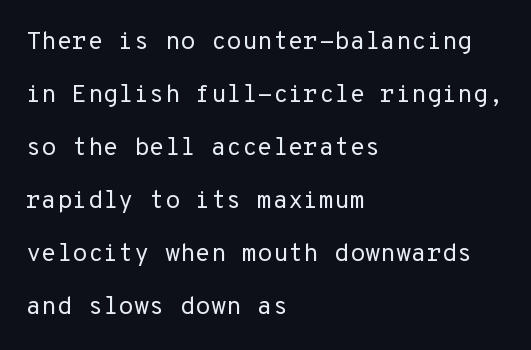
The image shows 25 px text type, upright; set left-aligned, loose line spacing (2.12x), normal letter spacing, not underlined.
